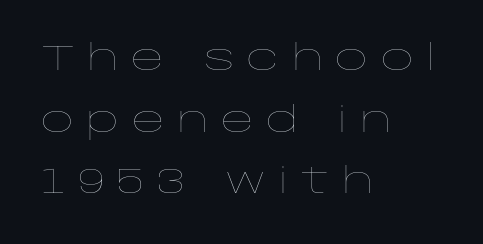
The image shows 36 px thin, wide type, upright; set left-aligned, line spacing 1.71x, unusually wide letter spacing (+0.34 em), not underlined; low stroke contrast and a large x-height.
